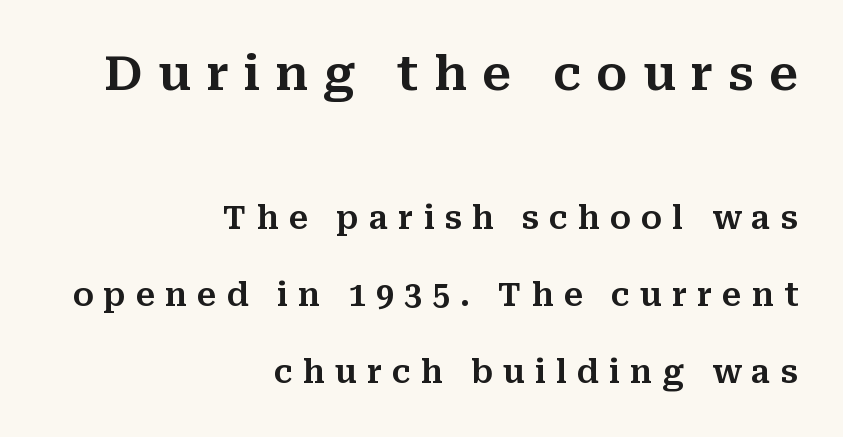
Q: Is the text italic (slanted)? A: No, it is upright.
Q: Is the typeface a serif or a sans-serif typeface? A: Serif.
Q: Is the text underlined? A: No.
Q: How is the paragraph aligned? A: Right-aligned.
Q: Is the spacing between letters normal or unusually wide? A: Unusually wide.
Q: Is the spacing between lines tight, normal or loose? A: Loose.
Q: Which block of text is set in a larger size, the first (top) or the second (bottom)? A: The first (top) one.
Q: Width (condensed, normal, or wide)? A: Normal.
Q: Stroke contrast? A: Medium.
Q: x-height? A: Medium.
Q: Monospaced? A: No.
